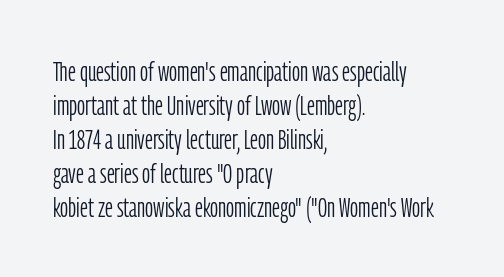
Counters stay open thanks to moderate or lighter strokes. Rendered with straight, roman letterforms. Type without underlining. One-word summary of the alignment: left. The passage shown is typed in a proportional face where columns would drift. Serifs: no, the terminals of the letterforms are clean.
